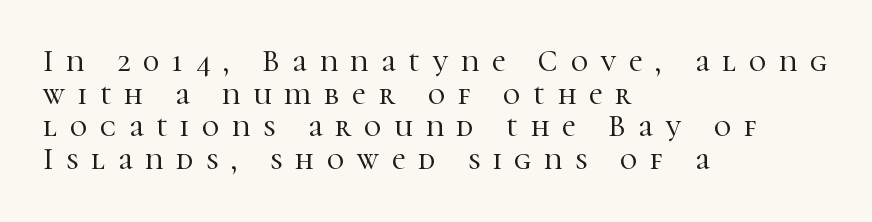
A typesetter would call this heavily tracked-out type. The passage shown is typed in a proportional face where columns would drift. Plain, unruled lines of type. Stroke terminals: seriffed. The text block is weighted toward the left margin, trailing off unevenly rightward.
